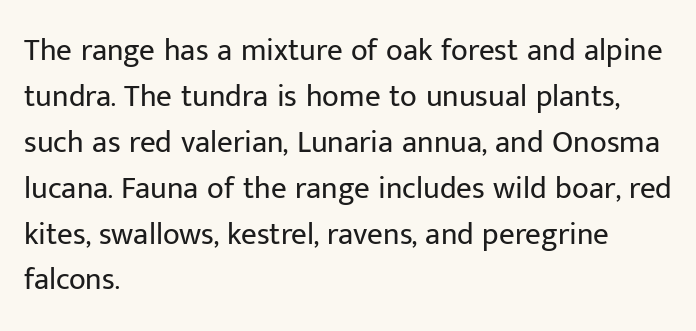
Q: Is the text bold? A: No.
Q: Is the text italic (slanted)? A: No, it is upright.
Q: Is the typeface a serif or a sans-serif typeface? A: Sans-serif.
Q: Is the text underlined? A: No.
Q: How is the paragraph aligned? A: Left-aligned.
Q: Is the spacing between letters normal or unusually wide? A: Normal.
Q: Is the spacing between lines tight, normal or loose? A: Normal.
Q: Width (condensed, normal, or wide)? A: Normal.
Q: Stroke contrast? A: Low.
Q: x-height? A: Medium.
Q: Monospaced? A: No.
